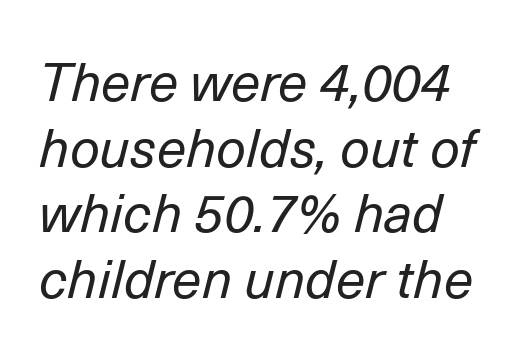
Honestly, the letter spacing is just normal — you wouldn't notice it. Would a proofreader flag this as italicized? Yes. Think of a printed novel: that variable character pitch is what you see here. The gap between lines stays unmarked. Ink coverage per letter is moderate at most.
